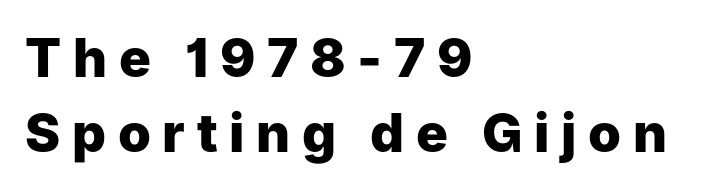
{"serif": "no", "italic": "no", "bold": "yes", "weight": "heavy", "width": "normal", "stroke_contrast": "low", "x_height": "medium", "monospaced": "no", "underline": "no", "align": "left", "line_spacing": "normal", "line_spacing_ratio": 1.41, "letter_spacing": "wide", "letter_spacing_em": 0.22, "glyph_px": 53}
